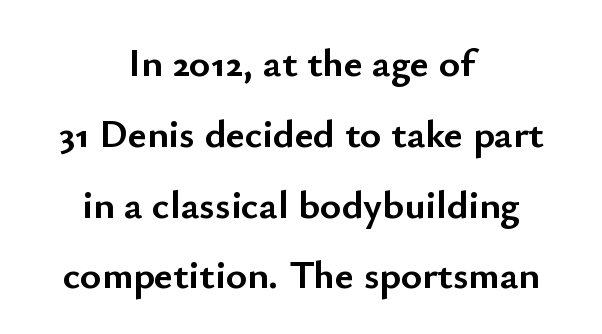
{"serif": "no", "italic": "no", "bold": "yes", "weight": "semibold", "width": "normal", "stroke_contrast": "low", "x_height": "small", "monospaced": "no", "underline": "no", "align": "center", "line_spacing_ratio": 1.77, "letter_spacing": "normal", "letter_spacing_em": 0.0, "glyph_px": 40}
